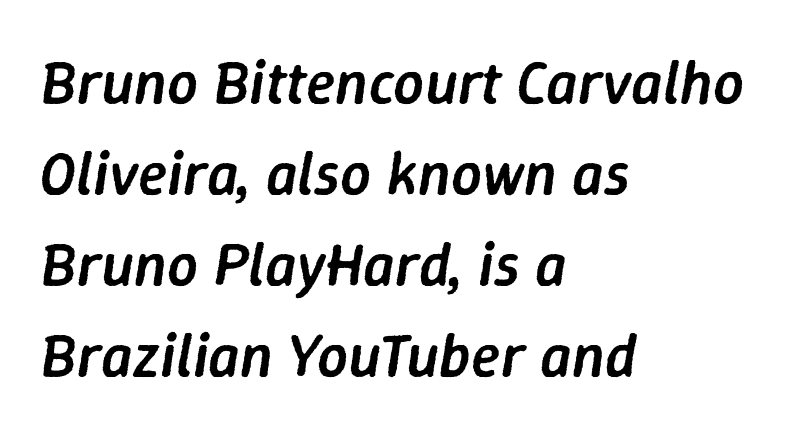
The block of text has a typical density, with ordinary space between rows. Note the varied advance widths — an 'i' is clearly narrower than an 'm'. Descender tails drop into unmarked territory. Observe the lean: these are italic letterforms. Reading down the block, your eye returns to a fixed left position each line. Notice the strokes are somewhat thickened but not fully heavy: this is a semibold.
